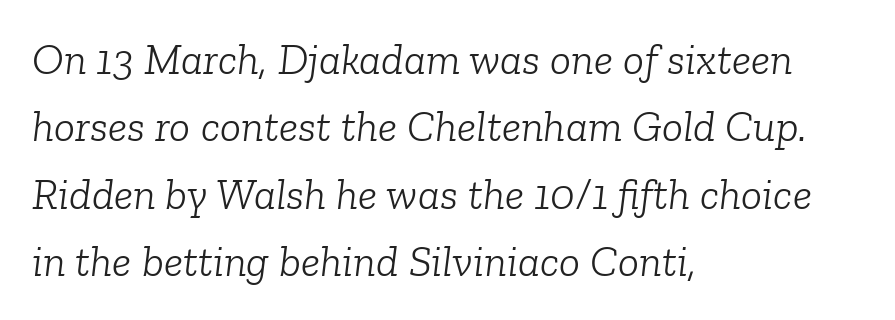
The image shows 44 px light serif type, italic (leaning right); set left-aligned, normal line spacing (1.53x), normal letter spacing, not underlined; low stroke contrast and a medium x-height.
